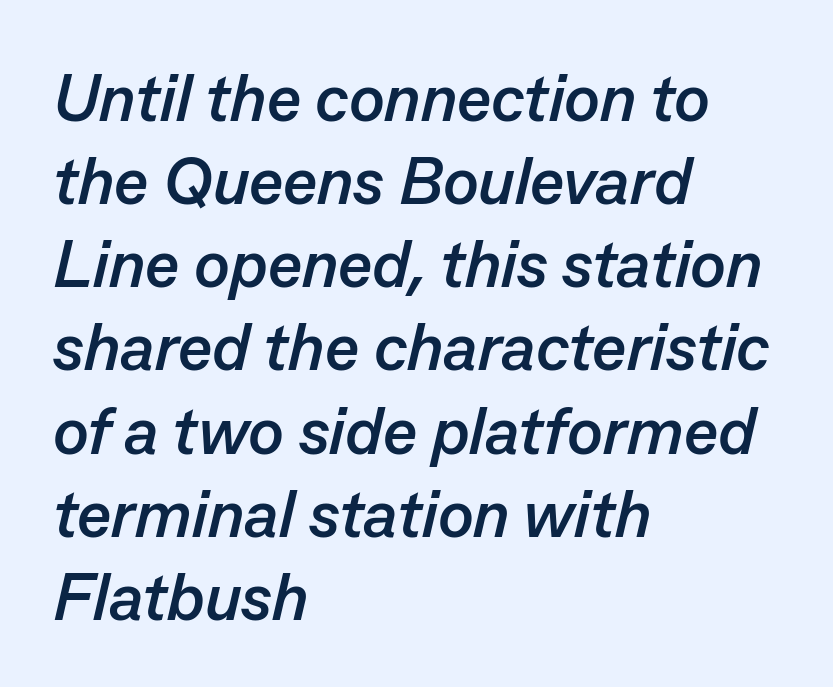
The image shows 66 px semibold type, italic (leaning right); set left-aligned, normal line spacing (1.26x), normal letter spacing, not underlined; low stroke contrast and a medium x-height.
